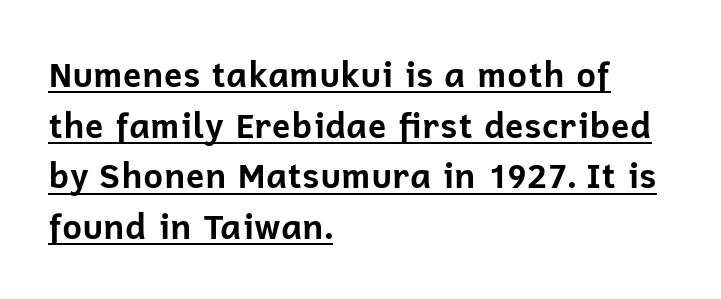
Q: Is the text bold? A: Yes.
Q: Is the text italic (slanted)? A: No, it is upright.
Q: Is the typeface a serif or a sans-serif typeface? A: Sans-serif.
Q: Is the text underlined? A: Yes.
Q: How is the paragraph aligned? A: Left-aligned.
Q: Is the spacing between letters normal or unusually wide? A: Normal.
Q: Is the spacing between lines tight, normal or loose? A: Normal.
Q: Width (condensed, normal, or wide)? A: Normal.
Q: Stroke contrast? A: Low.
Q: x-height? A: Medium.
Q: Monospaced? A: No.
